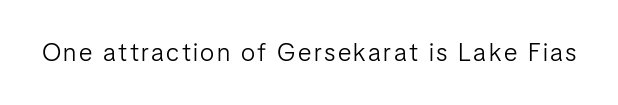
The type sits square on the baseline with zero lean. The strip under each line holds only bare page. Stroke thickness stays within the range of a standard reading face or lighter.
